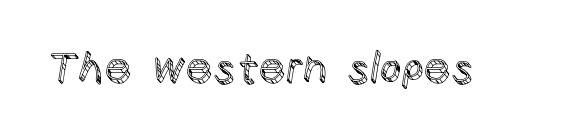
{"width": "normal", "x_height": "large", "monospaced": "no", "underline": "no", "letter_spacing": "normal", "letter_spacing_em": 0.0, "glyph_px": 43}
